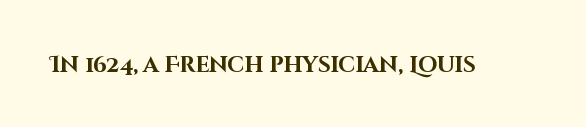
Q: Is the text bold? A: Yes.
Q: Is the text italic (slanted)? A: No, it is upright.
Q: Is the text underlined? A: No.
Q: Is the spacing between letters normal or unusually wide? A: Normal.
